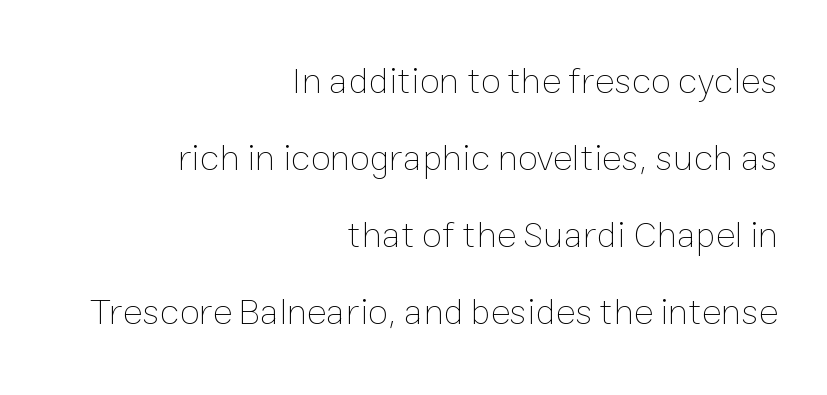
{"italic": "no", "bold": "no", "weight": "thin", "width": "normal", "stroke_contrast": "low", "x_height": "medium", "monospaced": "no", "underline": "no", "align": "right", "line_spacing": "loose", "line_spacing_ratio": 2.08, "letter_spacing": "normal", "letter_spacing_em": 0.0, "glyph_px": 37}
